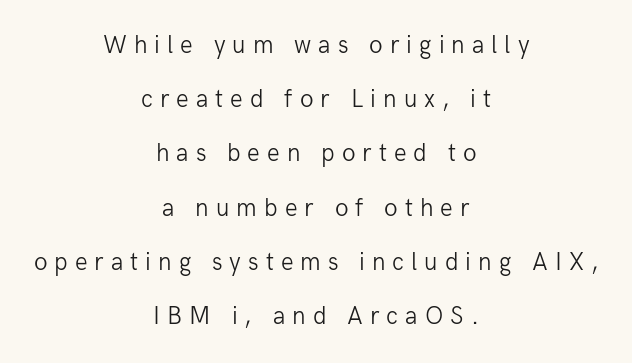
{"italic": "no", "bold": "no", "underline": "no", "align": "center", "line_spacing": "loose", "line_spacing_ratio": 2.17, "letter_spacing": "wide", "letter_spacing_em": 0.28, "glyph_px": 25}
